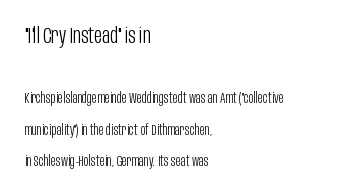
Where is the straight margin? On the left. Compared with typical paragraphs, the rows here are farther apart. Does the bottom block carry the larger type? No, the top block does. The space directly below the letters is spotless.
